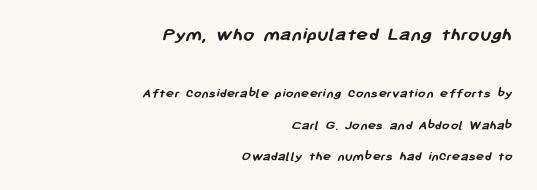
Pretty heavy lettering here — definitely bold. Of the two passages, the one on top uses the larger point size. Between one letter and the next there's only the usual sliver of space. Casual observation: everything's shoved over to the right. Underline: absent.
